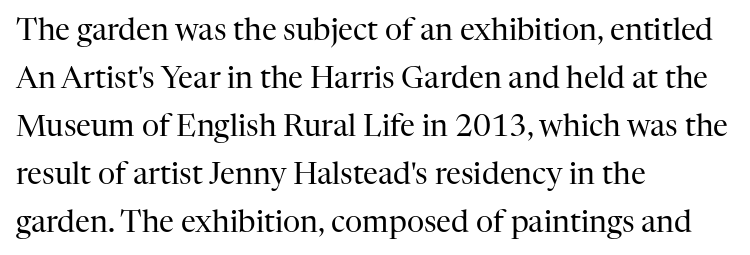
{"serif": "yes", "italic": "no", "bold": "no", "weight": "regular", "width": "normal", "stroke_contrast": "high", "x_height": "medium", "monospaced": "no", "underline": "no", "align": "left", "line_spacing": "normal", "line_spacing_ratio": 1.6, "letter_spacing": "normal", "letter_spacing_em": 0.0, "glyph_px": 30}
